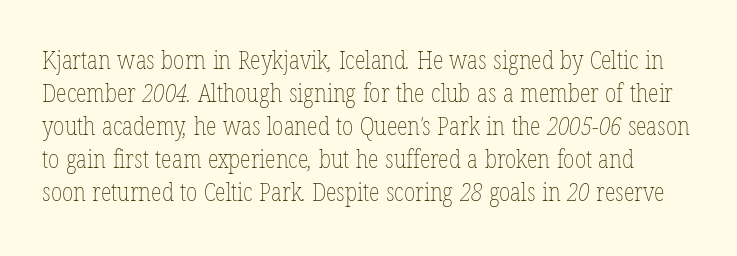
The image shows 25 px text type; set normal line spacing (1.32x), normal letter spacing, not underlined.
